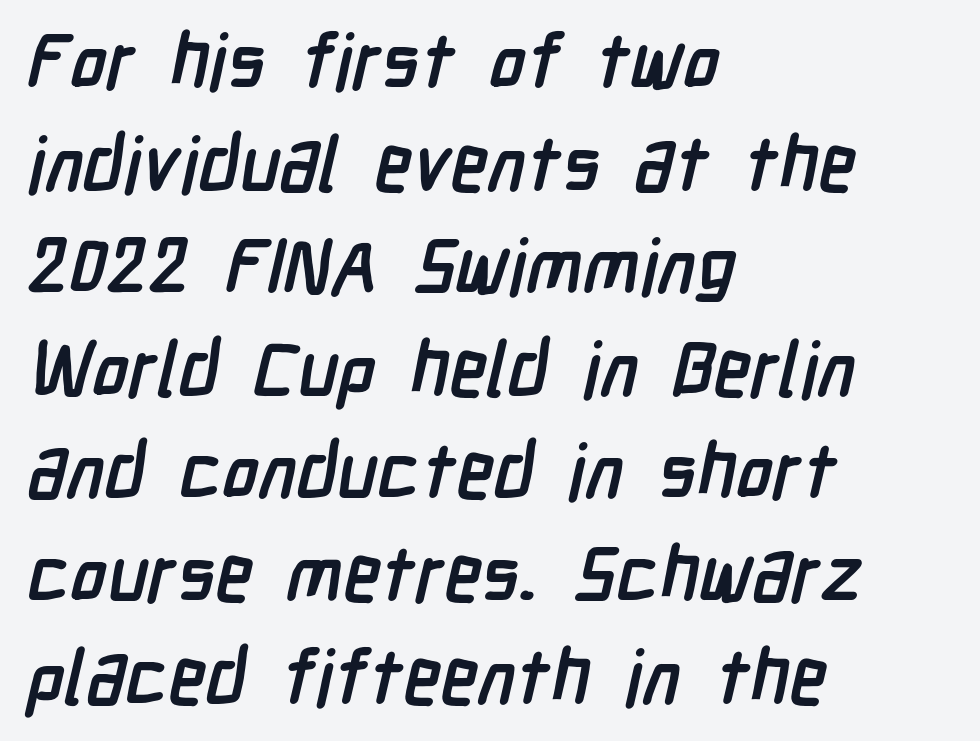
The image shows 76 px semibold, condensed sans-serif type; set left-aligned, normal line spacing (1.35x), normal letter spacing, not underlined; low stroke contrast and a medium x-height.
